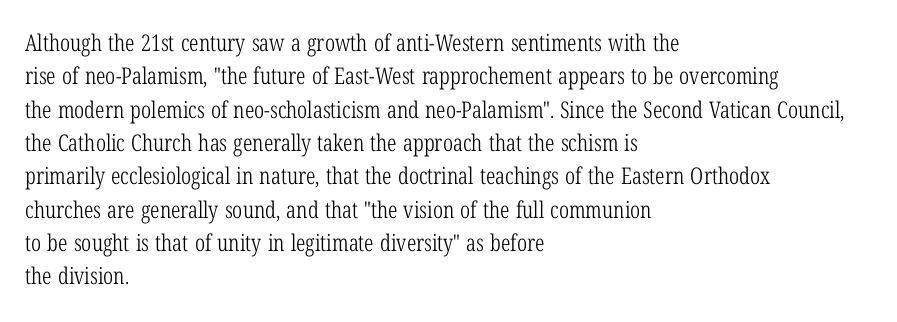
The image shows 23 px text type, upright; set left-aligned, normal line spacing (1.45x), normal letter spacing, not underlined.
